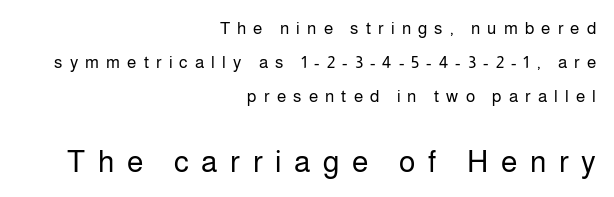
Q: Is the text bold? A: No.
Q: Is the text italic (slanted)? A: No, it is upright.
Q: Is the typeface a serif or a sans-serif typeface? A: Sans-serif.
Q: Is the text underlined? A: No.
Q: How is the paragraph aligned? A: Right-aligned.
Q: Is the spacing between letters normal or unusually wide? A: Unusually wide.
Q: Is the spacing between lines tight, normal or loose? A: Loose.
Q: Which block of text is set in a larger size, the first (top) or the second (bottom)? A: The second (bottom) one.
Q: Width (condensed, normal, or wide)? A: Normal.
Q: Stroke contrast? A: Low.
Q: x-height? A: Medium.
Q: Monospaced? A: No.
